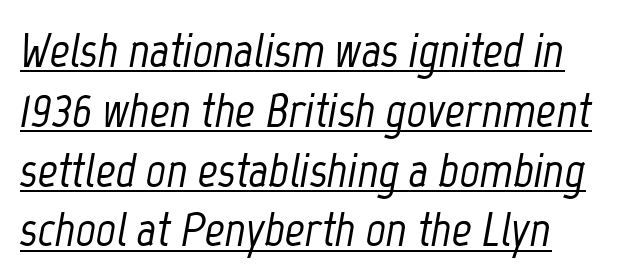
This rendering leaves character spacing at its baseline value. Slant detected: the letters are inclined. This rendering uses left alignment, leaving the right contour irregular. Emphasis is given by a line drawn under the lettering.
